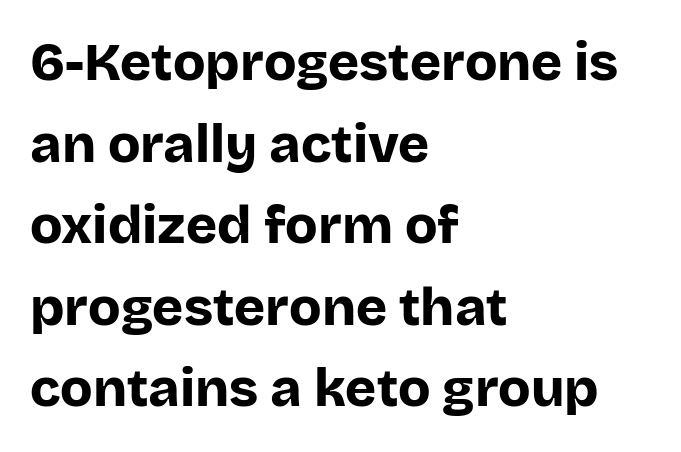
The lines in this sample share a left origin and differ only in where they stop. Quick note: underline off. Inter-character spacing is left at the font's built-in metrics. The rendering uses natural spacing where letterforms have individual widths. It's the straight-up-and-down kind of type.
